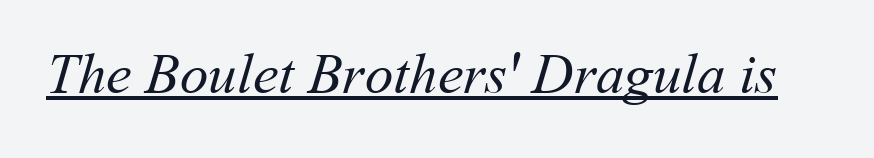
Q: Is the text bold? A: No.
Q: Is the text underlined? A: Yes.
Q: Is the spacing between letters normal or unusually wide? A: Normal.
Q: Width (condensed, normal, or wide)? A: Normal.
Q: Stroke contrast? A: Medium.
Q: x-height? A: Medium.
Q: Monospaced? A: No.
